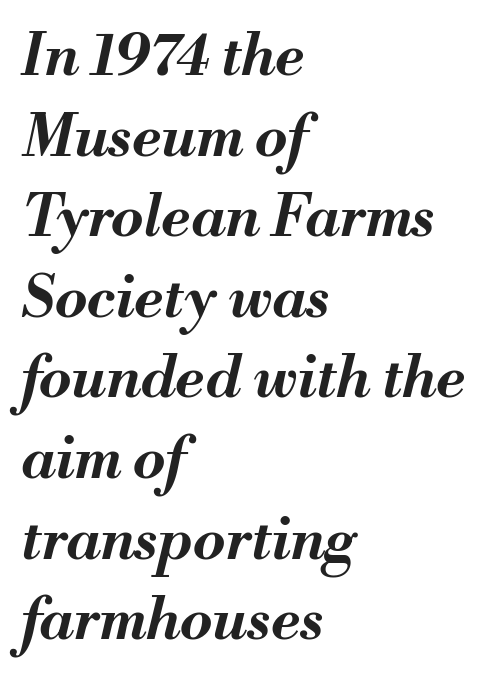
{"italic": "yes", "lean": "right", "slant_degrees": 13, "bold": "yes", "weight": "bold", "width": "normal", "stroke_contrast": "medium", "x_height": "small", "monospaced": "no", "underline": "no", "align": "left", "line_spacing": "normal", "line_spacing_ratio": 1.39, "letter_spacing": "normal", "letter_spacing_em": 0.0, "glyph_px": 58}
